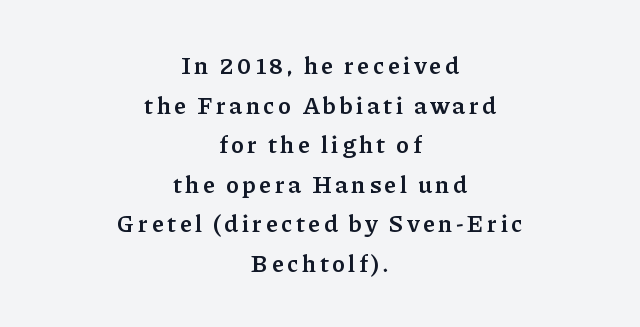
The leading is moderate, giving the passage an even texture. Teacher's note: observe the equal gaps on both sides — that is centered alignment. Descender tails drop into unmarked territory. Strokes here are thick enough to call this a true bold.
